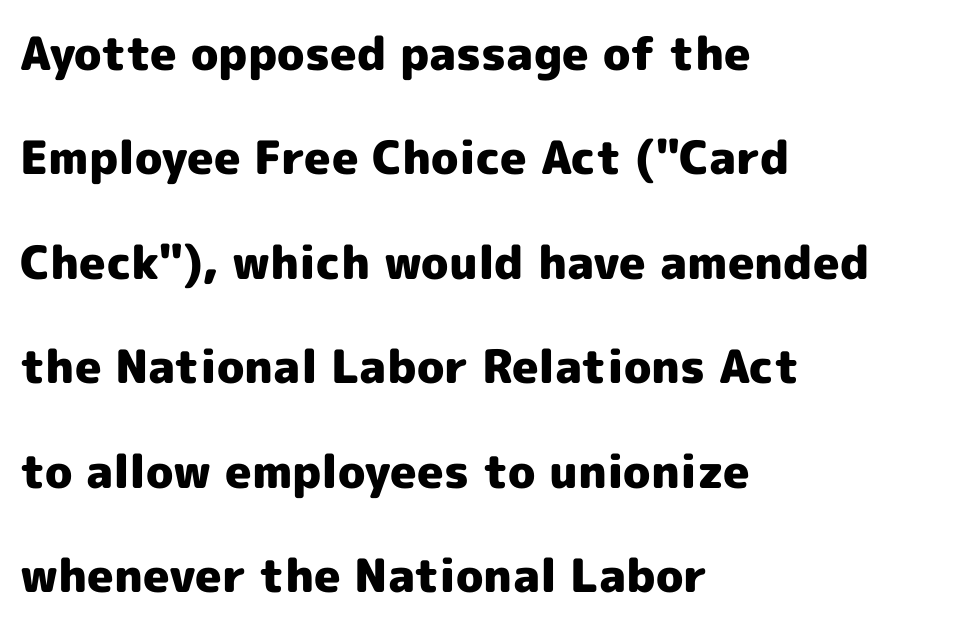
{"serif": "no", "italic": "no", "bold": "yes", "weight": "heavy", "width": "normal", "x_height": "medium", "monospaced": "no", "underline": "no", "align": "left", "line_spacing": "loose", "line_spacing_ratio": 2.27, "letter_spacing": "normal", "letter_spacing_em": 0.0, "glyph_px": 46}
